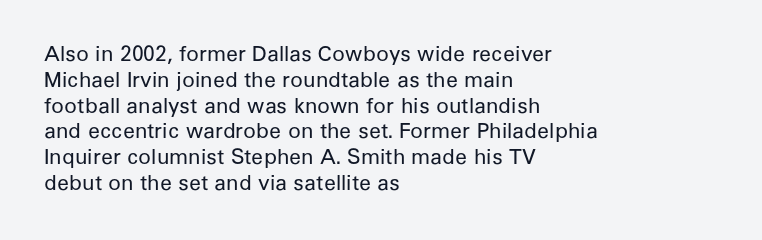
The image shows 21 px text type, upright; set left-aligned, line spacing 1.23x, normal letter spacing, not underlined.
